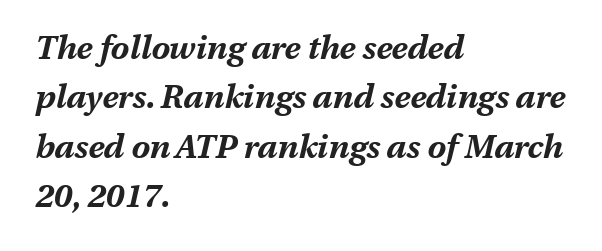
A typesetter would call this proportional, since set widths differ per character. The characters look thick and weighty, a clear bold. Is there much room between lines? A standard amount, neither cramped nor airy. The rendering applies a slant to the glyphs. The passage shown has conventional tracking throughout.
